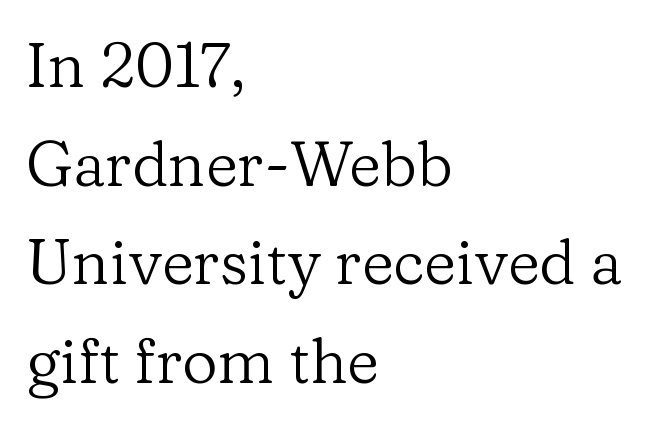
{"serif": "yes", "italic": "no", "bold": "no", "weight": "regular", "width": "normal", "stroke_contrast": "low", "x_height": "medium", "monospaced": "no", "underline": "no", "align": "left", "line_spacing": "normal", "line_spacing_ratio": 1.59, "letter_spacing": "normal", "letter_spacing_em": 0.0, "glyph_px": 62}
